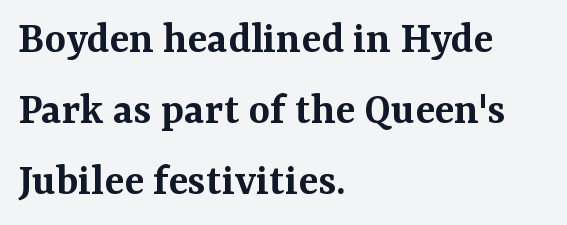
Yep, those are serifs on the letters. Glance below the letters and you will spot only blank space. The text block is weighted toward the left margin, trailing off unevenly rightward. Caption: semibold face, moderately heavy strokes. In terms of leading, this rendering sits right in the middle. Standard letterfit; no display-style spreading of the glyphs.
